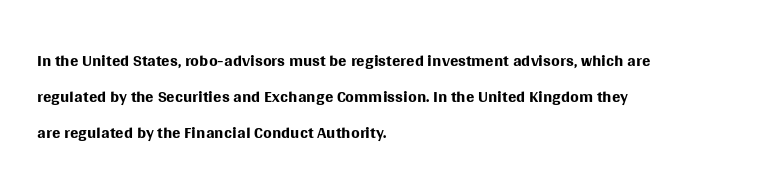
The rendering anchors every line to the left-hand side. Words appear dense and cohesive because spacing is normal. Does the leading feel generous? No, just average. A quiet, ordinary-to-light weight characterises the typeface.
